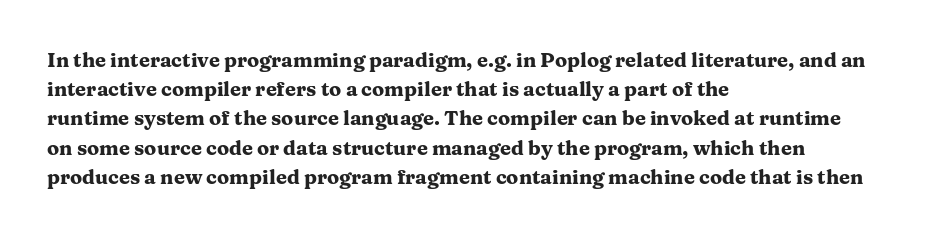
{"italic": "no", "bold": "yes", "underline": "no", "align": "left", "line_spacing": "normal", "line_spacing_ratio": 1.46, "letter_spacing": "normal", "letter_spacing_em": 0.0, "glyph_px": 20}
